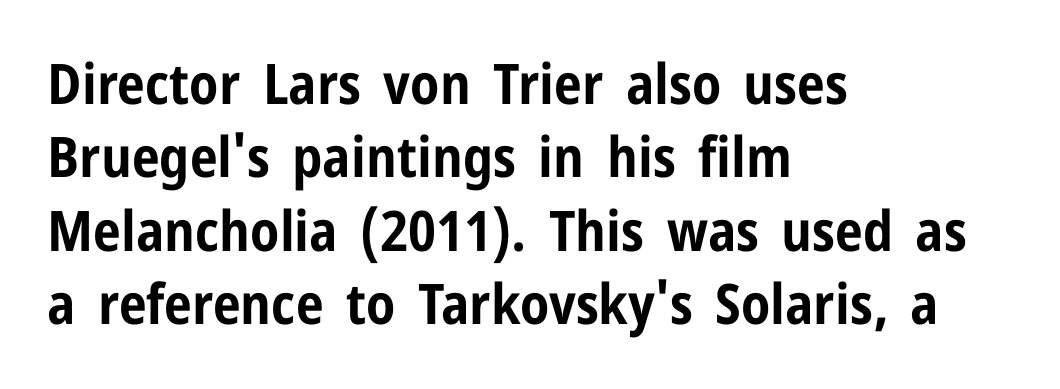
These words are printed bold, with thick strokes throughout. The gaps between neighbouring characters are ordinary and unremarkable. Character widths vary here, with narrow letters taking less room than wide ones. The block of text has a typical density, with ordinary space between rows. The text was rendered using a sans face with plain stroke endings.
